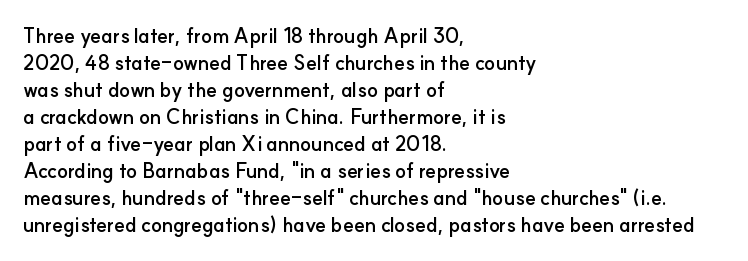
The font's upright variant was chosen for this text. Notice how the passage keeps a crisp vertical edge on the left only. Honestly, the row spacing looks completely unremarkable. Bare-footed words on every line.
